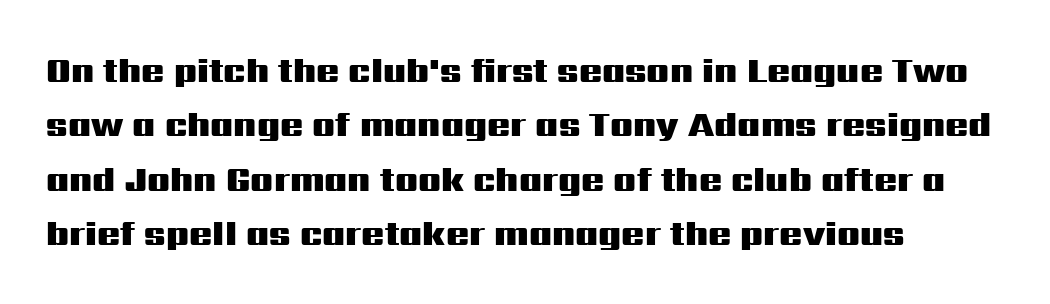
{"serif": "no", "italic": "no", "bold": "yes", "weight": "heavy", "width": "wide", "stroke_contrast": "medium", "x_height": "medium", "monospaced": "no", "underline": "no", "align": "left", "line_spacing": "normal", "line_spacing_ratio": 1.6, "letter_spacing": "normal", "letter_spacing_em": 0.0, "glyph_px": 34}
